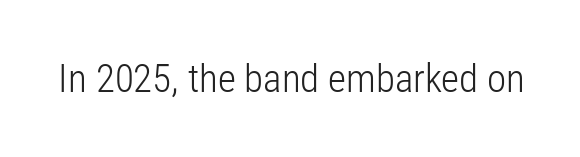
{"serif": "no", "italic": "no", "bold": "no", "weight": "light", "width": "condensed", "stroke_contrast": "low", "x_height": "medium", "monospaced": "no", "underline": "no", "letter_spacing": "normal", "letter_spacing_em": 0.0, "glyph_px": 39}
